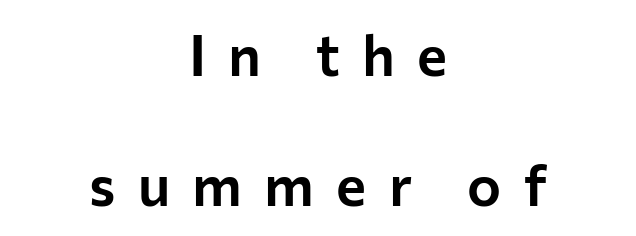
The tracking jumps out immediately: characters are airy and widely separated. You could not count columns in this text — the font is proportionally spaced. If you measured baseline to baseline, you'd find a long distance. This is sans-serif lettering, the kind often seen on screens and signage. Vertical strokes here are truly vertical.
